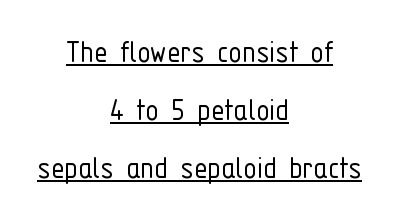
The lettering is marked with a stroke running underneath it. Compared with typical body copy, the letter spacing here is the same. The weight tops out at a normal text grade. Layout note: lines centered.
